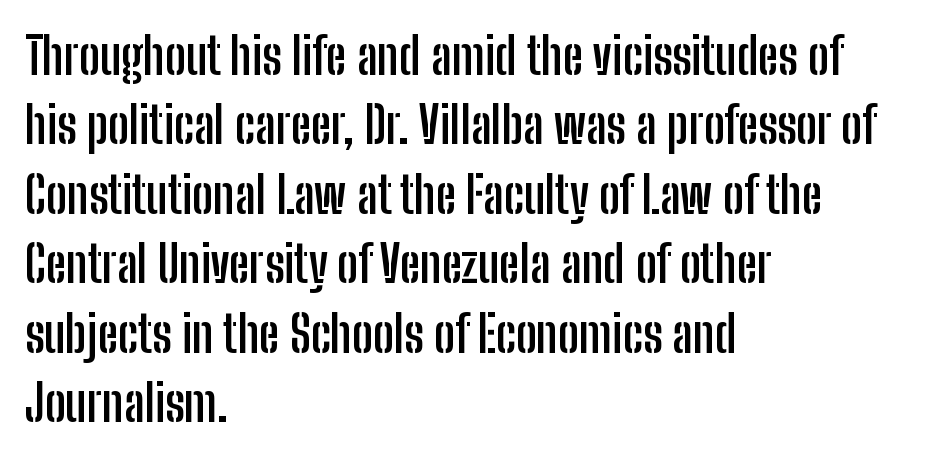
This rendering features lettering with no underline. The rendering anchors every line to the left-hand side. Summary of vertical rhythm: regular, with standard interline spacing. Rendered with straight, roman letterforms. Unlike a traditional serif, this face leaves its strokes unadorned. A dark, heavy texture on the line: the type is bold.
